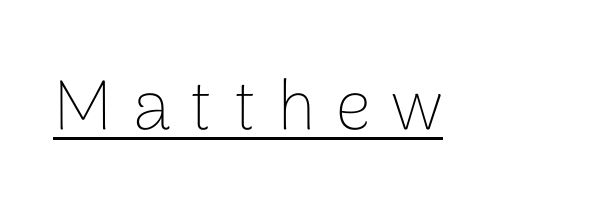
Q: Is the text bold? A: No.
Q: Is the text italic (slanted)? A: No, it is upright.
Q: Is the typeface a serif or a sans-serif typeface? A: Sans-serif.
Q: Is the text underlined? A: Yes.
Q: Is the spacing between letters normal or unusually wide? A: Unusually wide.
Q: Width (condensed, normal, or wide)? A: Normal.
Q: Stroke contrast? A: Low.
Q: x-height? A: Medium.
Q: Monospaced? A: No.
